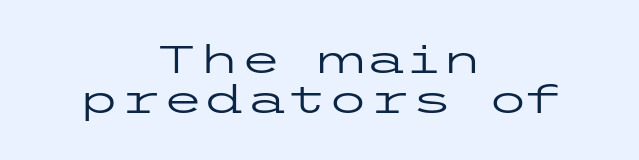
Baseline-to-baseline distance is barely more than the letter height. No chunkiness to these letters — they're not bold. You can tell it's not italic because the verticals are truly vertical. A sans-serif font was chosen for this passage.
